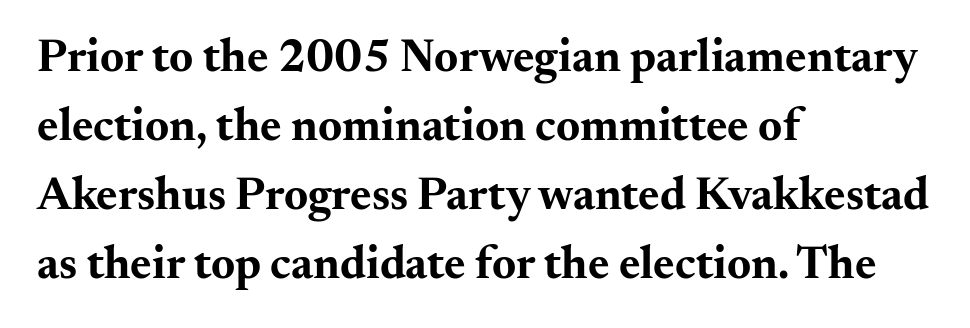
Q: Is the text bold? A: Yes.
Q: Is the text italic (slanted)? A: No, it is upright.
Q: Is the typeface a serif or a sans-serif typeface? A: Serif.
Q: Is the text underlined? A: No.
Q: How is the paragraph aligned? A: Left-aligned.
Q: Is the spacing between letters normal or unusually wide? A: Normal.
Q: Is the spacing between lines tight, normal or loose? A: Normal.
Q: Width (condensed, normal, or wide)? A: Wide.
Q: Stroke contrast? A: Medium.
Q: x-height? A: Small.
Q: Monospaced? A: No.
